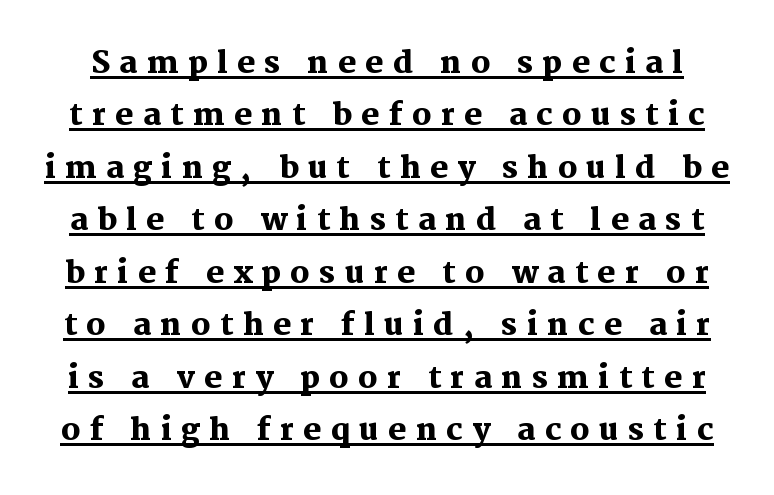
Q: Is the text bold? A: Yes.
Q: Is the text italic (slanted)? A: No, it is upright.
Q: Is the typeface a serif or a sans-serif typeface? A: Serif.
Q: Is the text underlined? A: Yes.
Q: Is the spacing between letters normal or unusually wide? A: Unusually wide.
Q: Width (condensed, normal, or wide)? A: Normal.
Q: Stroke contrast? A: Medium.
Q: x-height? A: Medium.
Q: Monospaced? A: No.
